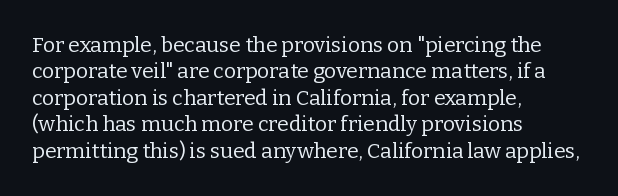
The rendering uses a moderate line-height, typical for paragraphs. Only glyphs here, with clear space below each row. The passage is arranged the way most books set body copy — flush left. Spacing between characters is what you'd get straight out of the box.
